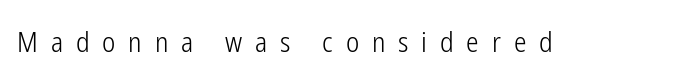
Q: Is the text bold? A: No.
Q: Is the text italic (slanted)? A: No, it is upright.
Q: Is the typeface a serif or a sans-serif typeface? A: Sans-serif.
Q: Is the text underlined? A: No.
Q: Is the spacing between letters normal or unusually wide? A: Unusually wide.
Q: Width (condensed, normal, or wide)? A: Condensed.
Q: Stroke contrast? A: Low.
Q: x-height? A: Medium.
Q: Monospaced? A: No.
